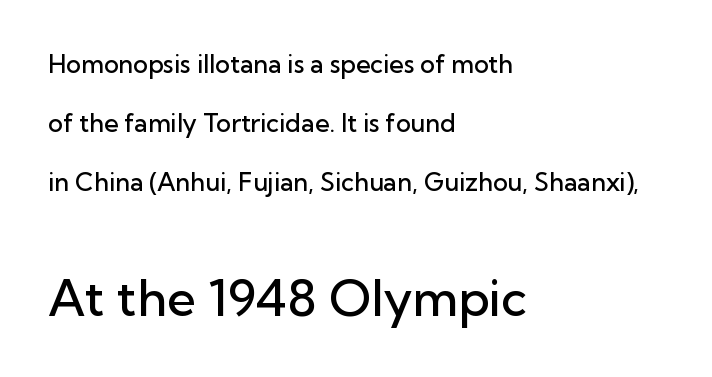
Character size in the trailing block exceeds that of the leading block. In terms of letterform style, serifs are entirely absent. Every stem runs plumb, perpendicular to the baseline. The face used here is proportionally spaced, like ordinary book or web type. Caption: multi-line text, flush left, ragged right.
